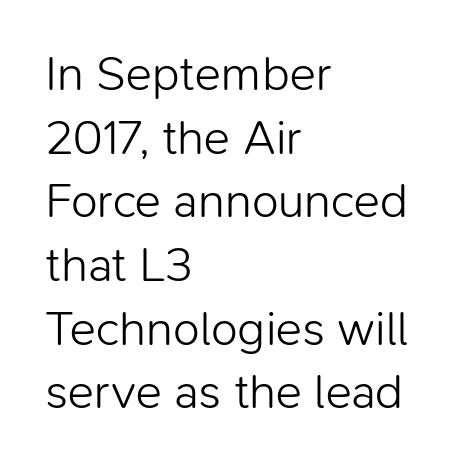
The image shows 49 px light sans-serif type, upright; set left-aligned, normal line spacing (1.3x), normal letter spacing, not underlined; low stroke contrast and a medium x-height.
